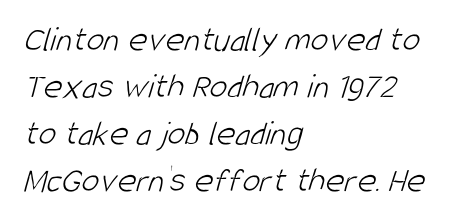
{"serif": "no", "bold": "no", "weight": "light", "width": "condensed", "stroke_contrast": "low", "x_height": "large", "monospaced": "no", "underline": "no", "align": "left", "line_spacing": "normal", "line_spacing_ratio": 1.31, "letter_spacing": "normal", "letter_spacing_em": 0.0, "glyph_px": 36}
